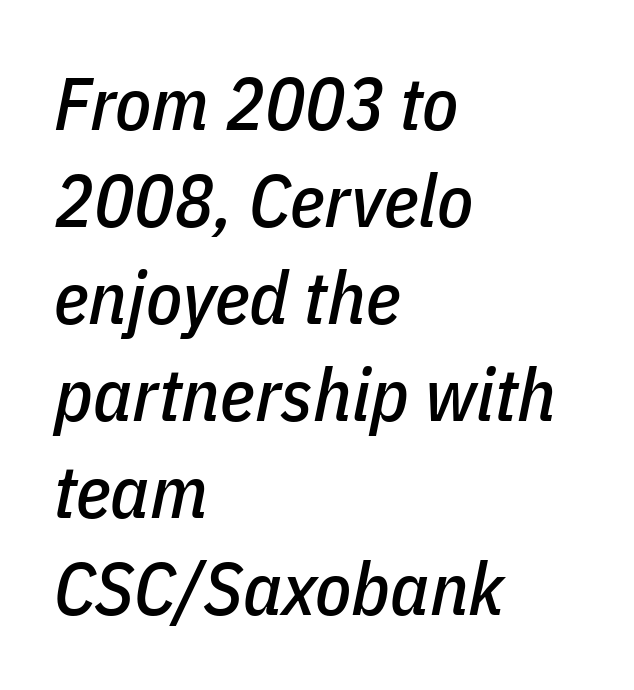
The face used here is proportionally spaced, like ordinary book or web type. The space beneath each line is pristine and unruled. The lines sit at an ordinary, default distance from one another. The typography opts for an oblique posture over an upright one. The rag falls on the right side of this text block. You could call the tracking neutral — neither tight nor loose.
